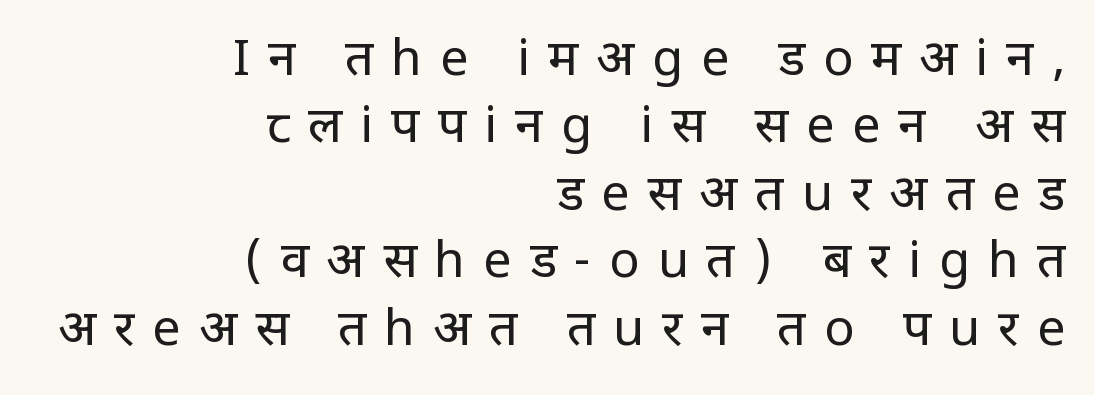
Looks like regular typesetting: each glyph gets only the width it needs. Display-style spreading of the glyphs; the letterfit is very open. The setting favours the right margin, as signatures and pull-quotes sometimes do. You can tell from the bare stems that sans-serif type was used. The leading is moderate, giving the passage an even texture.
